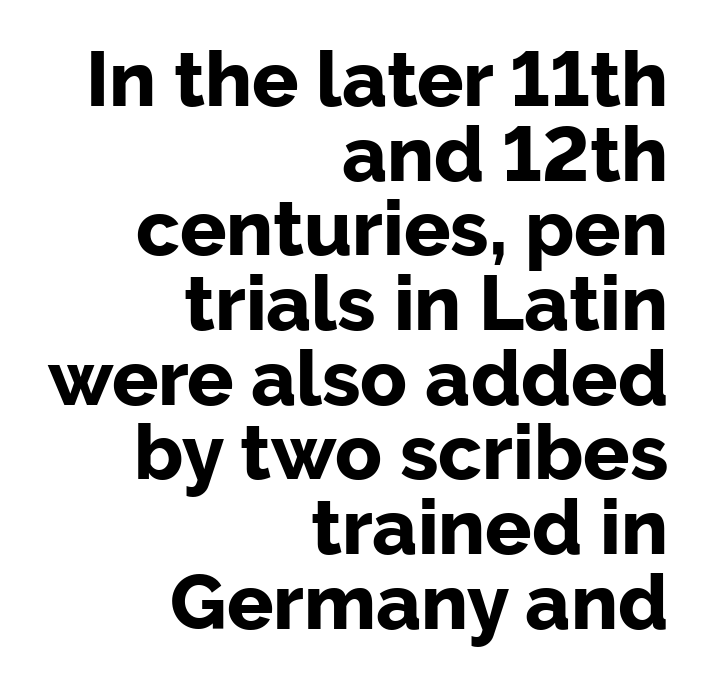
Italic: no, the glyphs are upright roman. Thick stems and heavy bowls — unmistakably bold. Varying glyph widths throughout — classic text-font behaviour. You can tell from the bare stems that sans-serif type was used. These lines stack with their right ends in a neat column. The leading is snug, giving the passage a crowded texture.
